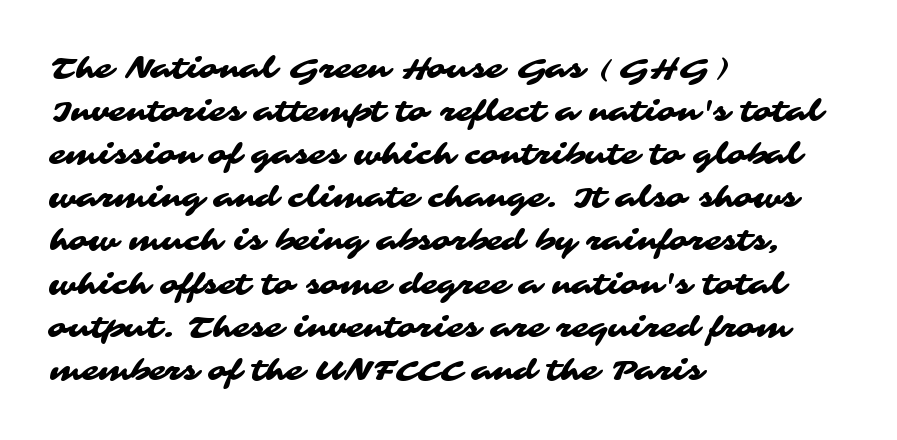
Q: Is the typeface a serif or a sans-serif typeface? A: Sans-serif.
Q: Is the text underlined? A: No.
Q: How is the paragraph aligned? A: Left-aligned.
Q: Is the spacing between letters normal or unusually wide? A: Normal.
Q: Is the spacing between lines tight, normal or loose? A: Normal.
Q: Width (condensed, normal, or wide)? A: Wide.
Q: Stroke contrast? A: Medium.
Q: x-height? A: Medium.
Q: Monospaced? A: No.
